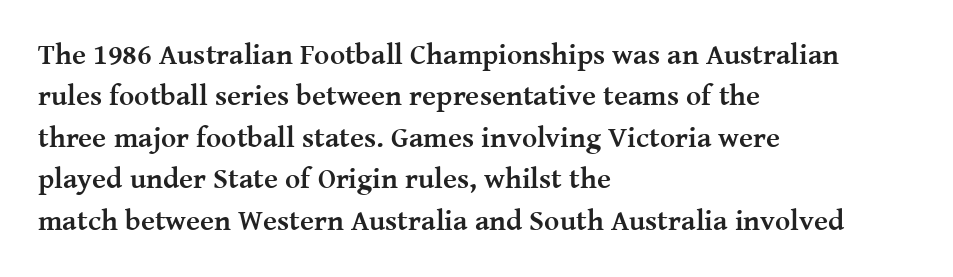
Stroke thickness is high; the sample reads as a true bold. These lines are rendered in a variable-pitch font. Each word holds together tightly as a unit, with standard inter-letter gaps. Alignment: flush left. Stroke terminals: seriffed. Descenders are the only things crossing below the line.
